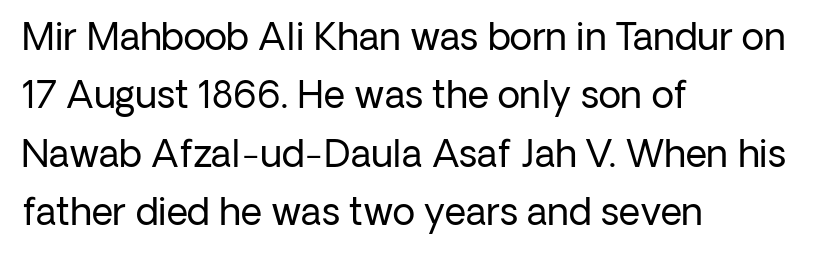
Q: Is the text bold? A: No.
Q: Is the text italic (slanted)? A: No, it is upright.
Q: Is the typeface a serif or a sans-serif typeface? A: Sans-serif.
Q: Is the text underlined? A: No.
Q: How is the paragraph aligned? A: Left-aligned.
Q: Is the spacing between letters normal or unusually wide? A: Normal.
Q: Is the spacing between lines tight, normal or loose? A: Normal.
Q: Width (condensed, normal, or wide)? A: Normal.
Q: Stroke contrast? A: Low.
Q: x-height? A: Medium.
Q: Monospaced? A: No.
